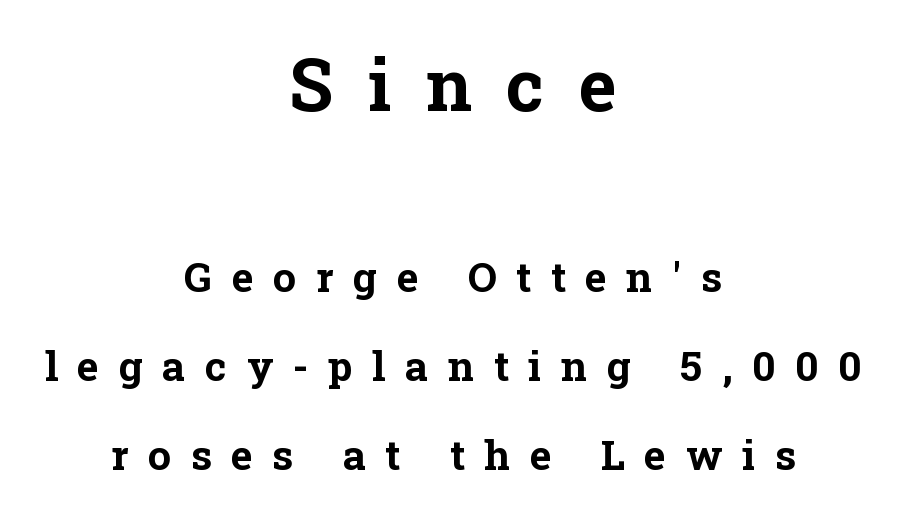
{"serif": "yes", "italic": "no", "bold": "yes", "weight": "bold", "width": "normal", "stroke_contrast": "low", "x_height": "medium", "monospaced": "no", "underline": "no", "align": "center", "line_spacing": "loose", "line_spacing_ratio": 2.17, "letter_spacing": "wide", "letter_spacing_em": 0.48, "larger_block": "first", "size_ratio": 1.76, "glyph_px": 72}
